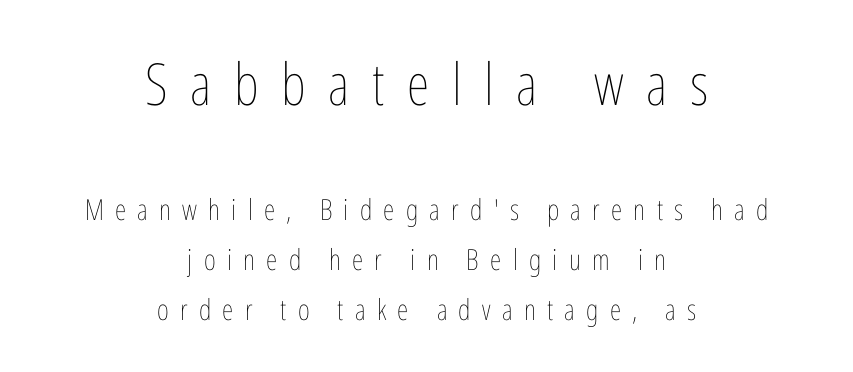
Q: Is the text bold? A: No.
Q: Is the text italic (slanted)? A: No, it is upright.
Q: Is the text underlined? A: No.
Q: How is the paragraph aligned? A: Centered.
Q: Is the spacing between letters normal or unusually wide? A: Unusually wide.
Q: Which block of text is set in a larger size, the first (top) or the second (bottom)? A: The first (top) one.
Q: Width (condensed, normal, or wide)? A: Condensed.
Q: Stroke contrast? A: Low.
Q: x-height? A: Medium.
Q: Monospaced? A: No.
